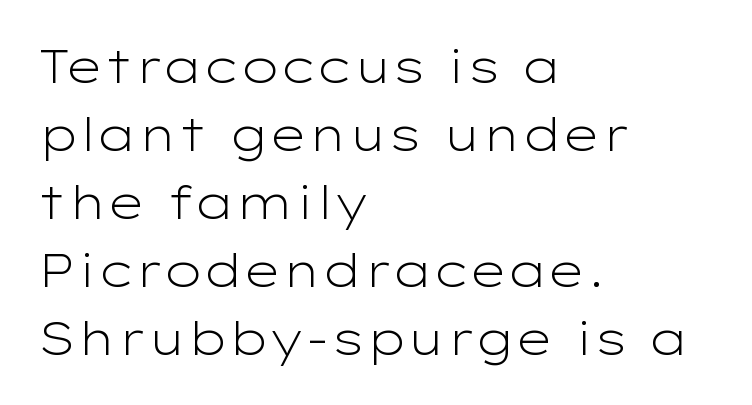
Q: Is the text bold? A: No.
Q: Is the text italic (slanted)? A: No, it is upright.
Q: Is the typeface a serif or a sans-serif typeface? A: Sans-serif.
Q: Is the text underlined? A: No.
Q: How is the paragraph aligned? A: Left-aligned.
Q: Is the spacing between letters normal or unusually wide? A: Normal.
Q: Is the spacing between lines tight, normal or loose? A: Normal.
Q: Width (condensed, normal, or wide)? A: Wide.
Q: Stroke contrast? A: Low.
Q: x-height? A: Medium.
Q: Monospaced? A: No.
